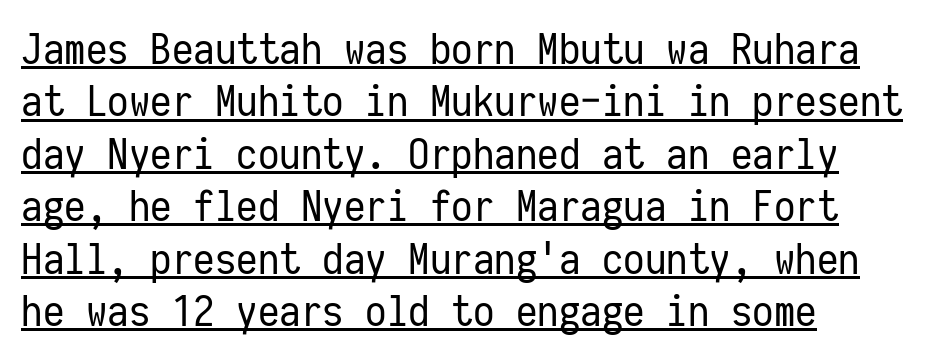
The passage shown is not bold in any degree. This rendering features underlined lettering. Type style note: lacks serifs. Where is the straight margin? On the left.
